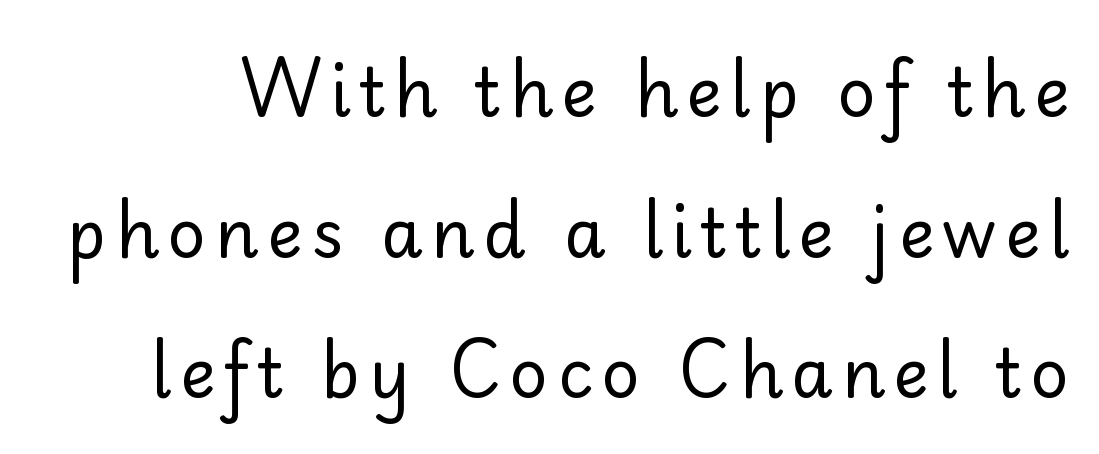
The image shows 67 px regular-weight sans-serif type, upright; set loose line spacing (2.1x), not underlined; low stroke contrast and a small x-height.
